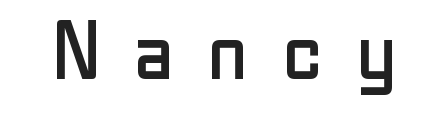
{"serif": "no", "italic": "no", "bold": "no", "weight": "regular", "width": "normal", "stroke_contrast": "low", "x_height": "medium", "monospaced": "no", "underline": "no", "letter_spacing": "wide", "letter_spacing_em": 0.34, "glyph_px": 80}
